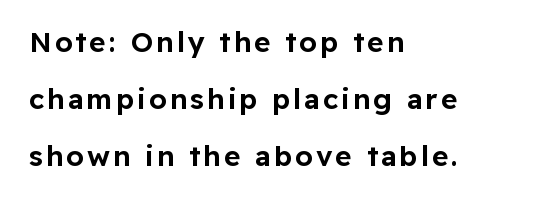
The image shows 28 px sans-serif type, upright; set left-aligned, loose line spacing (2.03x), not underlined; low stroke contrast and a medium x-height.
